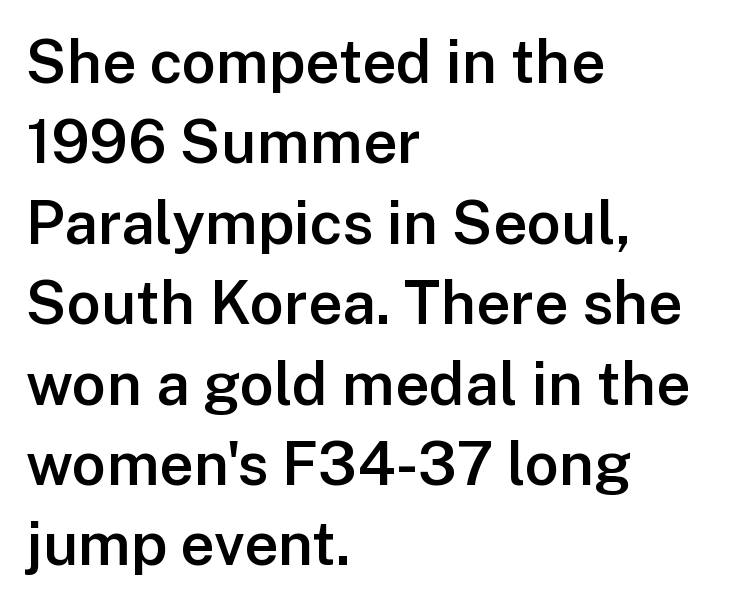
{"serif": "no", "italic": "no", "bold": "semi", "weight": "semibold", "width": "normal", "stroke_contrast": "low", "x_height": "medium", "monospaced": "no", "underline": "no", "align": "left", "line_spacing": "normal", "line_spacing_ratio": 1.34, "letter_spacing": "normal", "letter_spacing_em": 0.0, "glyph_px": 60}
